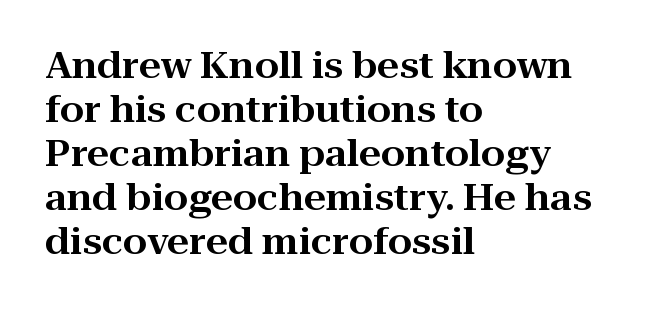
The image shows 35 px wide serif type, upright; set left-aligned, normal line spacing (1.26x), normal letter spacing, not underlined; high stroke contrast and a medium x-height.
